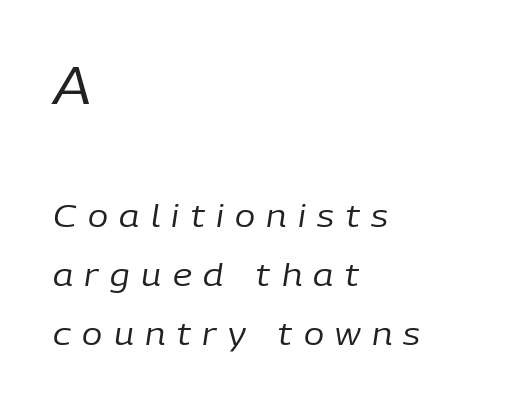
The image shows 52 px regular-weight type, italic (leaning right); set left-aligned, loose line spacing (1.97x), unusually wide letter spacing (+0.38 em), not underlined; the first (top) block is 1.73x larger; low stroke contrast and a medium x-height.
